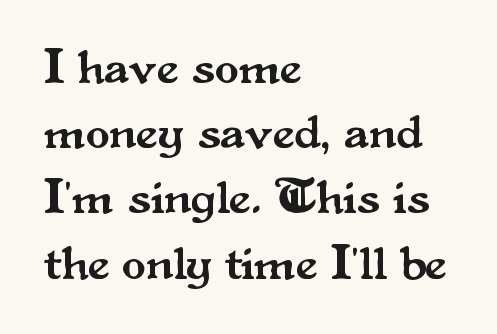
Q: Is the text italic (slanted)? A: No, it is upright.
Q: Is the typeface a serif or a sans-serif typeface? A: Serif.
Q: Is the text underlined? A: No.
Q: How is the paragraph aligned? A: Left-aligned.
Q: Is the spacing between letters normal or unusually wide? A: Normal.
Q: Is the spacing between lines tight, normal or loose? A: Normal.
Q: Width (condensed, normal, or wide)? A: Normal.
Q: Stroke contrast? A: Medium.
Q: x-height? A: Small.
Q: Monospaced? A: No.
